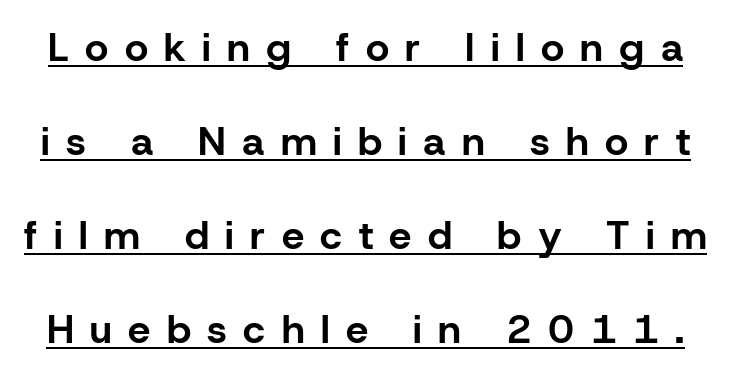
{"serif": "no", "italic": "no", "bold": "yes", "weight": "bold", "width": "normal", "stroke_contrast": "low", "x_height": "medium", "monospaced": "no", "underline": "yes", "line_spacing": "loose", "line_spacing_ratio": 2.35, "letter_spacing": "wide", "letter_spacing_em": 0.41, "glyph_px": 40}
